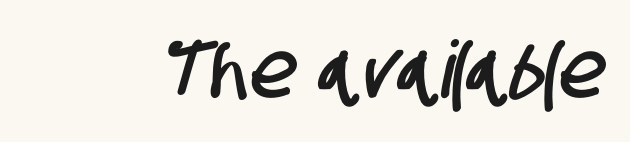
The image shows 79 px condensed sans-serif type; set normal letter spacing, not underlined; low stroke contrast and a large x-height.
